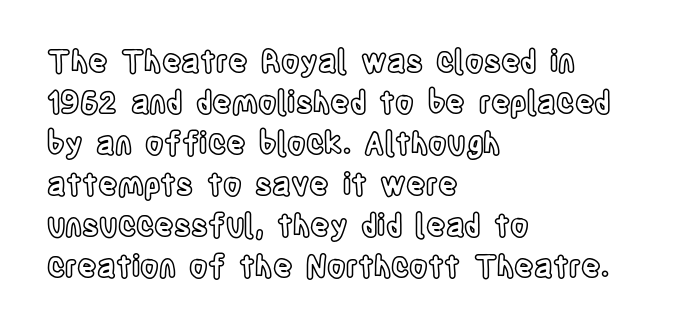
Q: Is the text italic (slanted)? A: No, it is upright.
Q: Is the text underlined? A: No.
Q: How is the paragraph aligned? A: Left-aligned.
Q: Is the spacing between letters normal or unusually wide? A: Normal.
Q: Is the spacing between lines tight, normal or loose? A: Normal.
Q: Width (condensed, normal, or wide)? A: Condensed.
Q: x-height? A: Large.
Q: Monospaced? A: No.
